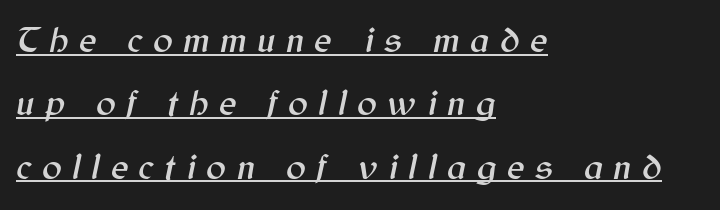
The glyphs look as if they've been sheared to an angle. One-word summary of the alignment: left. The passage shown is typed in a proportional face where columns would drift. Notice how a bar underscores the lettering throughout. This rendering widens character spacing well past its baseline value.
